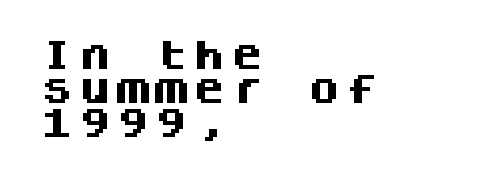
The space directly below the letters is spotless. The space between consecutive lines is stingy. Every stem runs plumb, perpendicular to the baseline. Horizontal alignment here is leftward, the default for most running prose. These lines are rendered in a fixed-pitch font.
